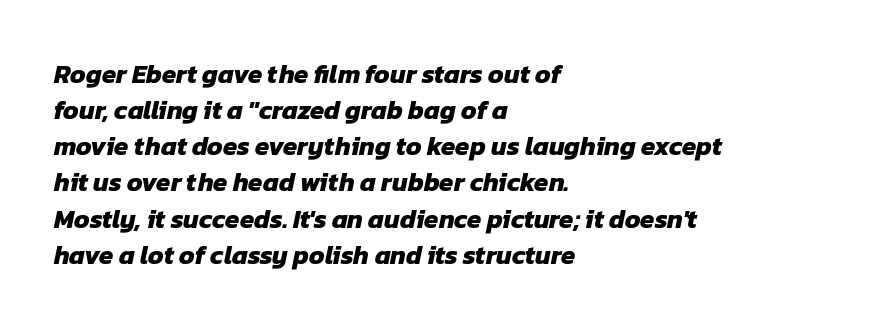
The image shows 26 px bold type; set left-aligned, normal line spacing (1.39x), normal letter spacing, not underlined.
